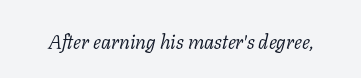
Q: Is the text bold? A: No.
Q: Is the text italic (slanted)? A: Yes, it leans right by about 11 degrees.
Q: Is the text underlined? A: No.
Q: Is the spacing between letters normal or unusually wide? A: Normal.
